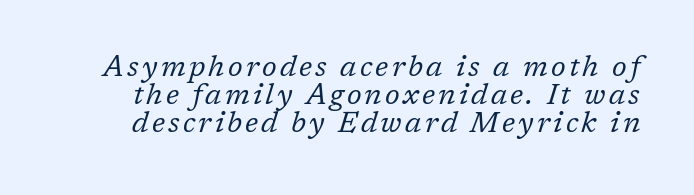
The image shows 29 px regular-weight serif type, italic (leaning right); set tight line spacing (0.97x), not underlined; low stroke contrast and a medium x-height.
